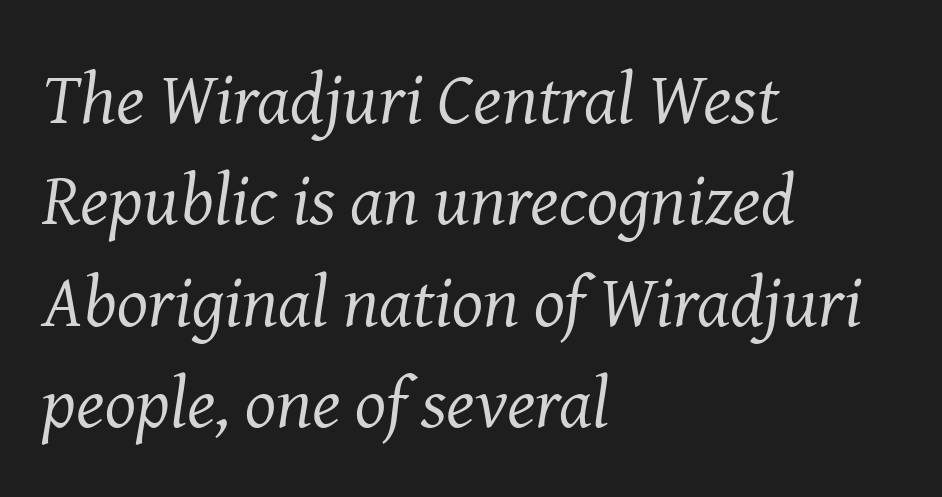
The paragraph has a hard left edge and a soft right edge. How are the letters spaced? Ordinarily, with no added tracking. In terms of letterform style, serifs are clearly present. No letter is thick-stroked: the sample isn't bold.
